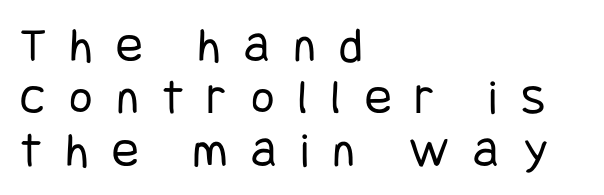
The image shows 50 px regular-weight, condensed sans-serif type, upright; set left-aligned, tight line spacing (1.05x), unusually wide letter spacing (+0.48 em), not underlined; low stroke contrast and a large x-height.
